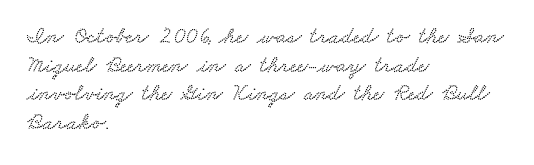
{"underline": "no", "align": "left", "line_spacing": "normal", "line_spacing_ratio": 1.25, "letter_spacing": "normal", "letter_spacing_em": 0.0, "glyph_px": 23}
